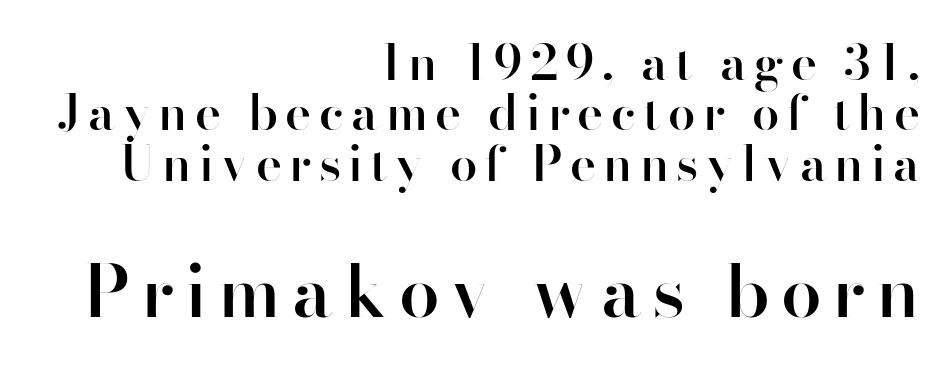
Q: Is the text bold? A: Semi-bold.
Q: Is the text italic (slanted)? A: No, it is upright.
Q: Is the typeface a serif or a sans-serif typeface? A: Sans-serif.
Q: Is the text underlined? A: No.
Q: How is the paragraph aligned? A: Right-aligned.
Q: Is the spacing between lines tight, normal or loose? A: Tight.
Q: Which block of text is set in a larger size, the first (top) or the second (bottom)? A: The second (bottom) one.
Q: Width (condensed, normal, or wide)? A: Normal.
Q: Stroke contrast? A: High.
Q: x-height? A: Small.
Q: Monospaced? A: No.
